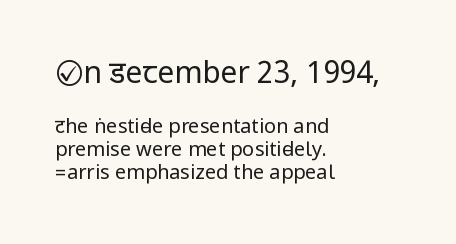
The characters display no serif detailing; their extremities are plain. Tall strokes in this sample are plumb rather than angled. This rendering uses left alignment, leaving the right contour irregular. The space beneath each line is pristine and unruled.
